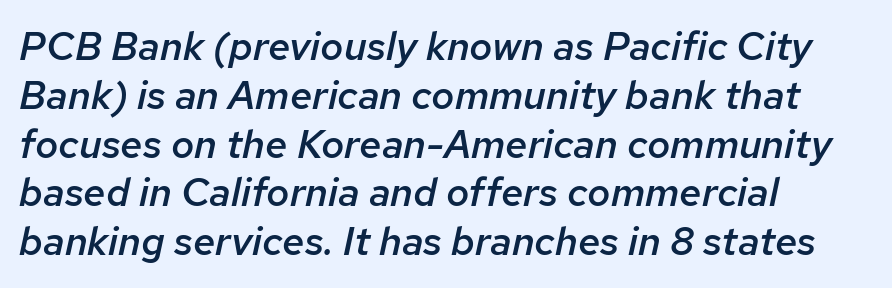
The image shows 40 px semibold type, italic (leaning right); set left-aligned, line spacing 1.22x, normal letter spacing, not underlined; low stroke contrast and a medium x-height.
